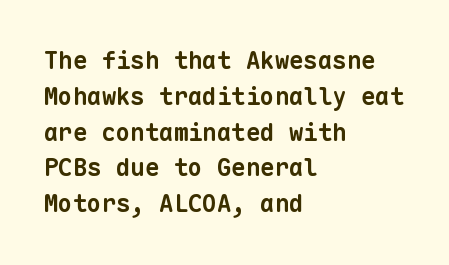
Where is the straight margin? On the left. Typographic density is high because the face is bold. Each new line begins a customary step beneath the previous one. This rendering leaves character spacing at its baseline value.
